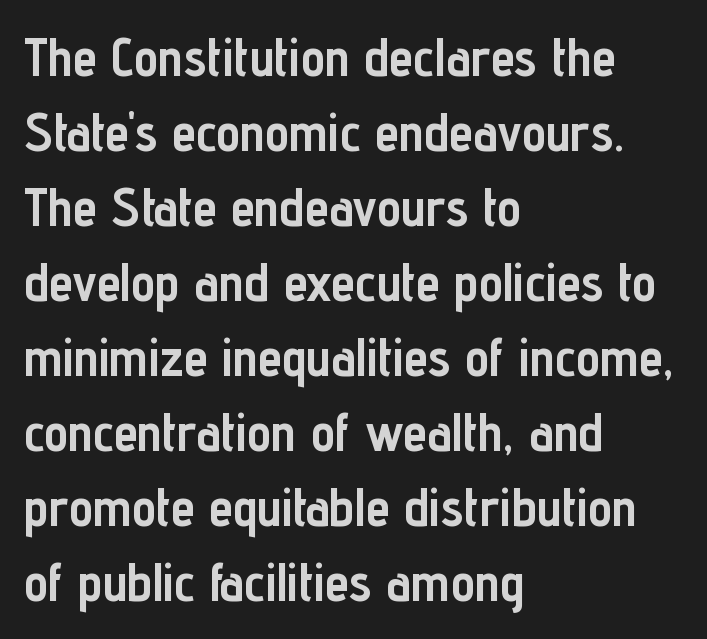
The paragraph shown leans on its left margin. Each word holds together tightly as a unit, with standard inter-letter gaps. Lines of text with bare space underneath. Leading matches the norm, producing a regular column.
